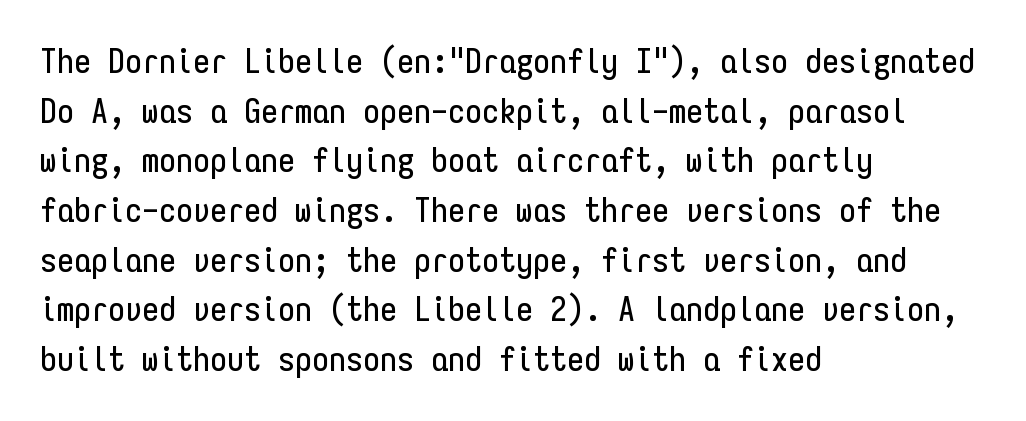
Q: Is the text italic (slanted)? A: No, it is upright.
Q: Is the typeface a serif or a sans-serif typeface? A: Sans-serif.
Q: Is the text underlined? A: No.
Q: How is the paragraph aligned? A: Left-aligned.
Q: Is the spacing between letters normal or unusually wide? A: Normal.
Q: Is the spacing between lines tight, normal or loose? A: Normal.
Q: Width (condensed, normal, or wide)? A: Condensed.
Q: Stroke contrast? A: Low.
Q: x-height? A: Medium.
Q: Monospaced? A: Yes.
